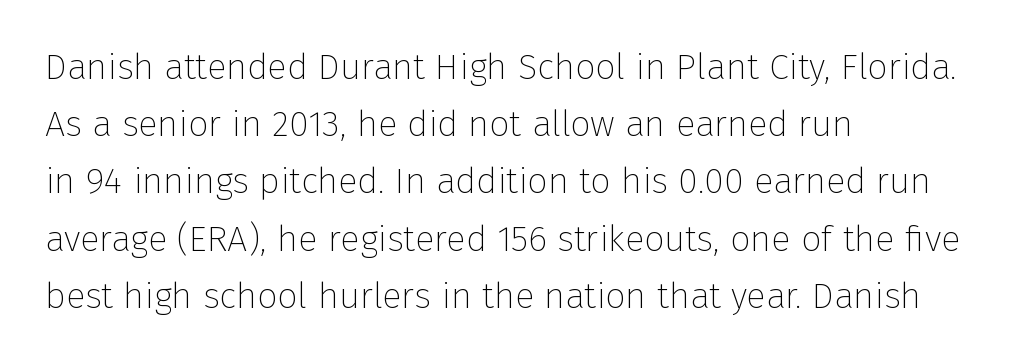
I'd call this a sans setting — the letters go barefoot. Varying glyph widths throughout — classic text-font behaviour. The rendering uses a moderate line-height, typical for paragraphs. In CSS terms this would be text-align: left. Letters have the restrained weight of plain body copy at most. You can tell it's not italic because the verticals are truly vertical.
